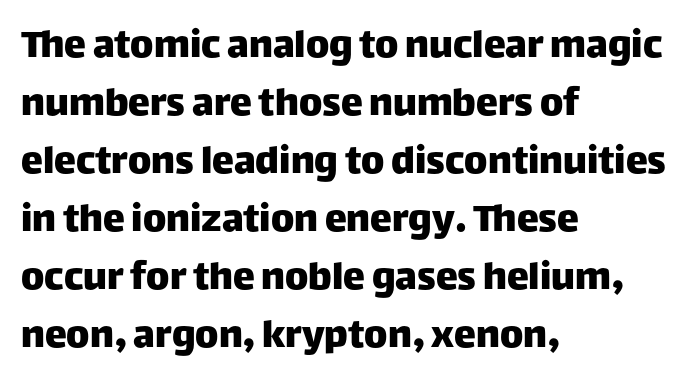
Designer's note — italics off, roman on. These lines are composed in type without serifs. Descenders hang freely into open space. Is this a fixed-width face? No — the glyphs have proportional, varying widths.
